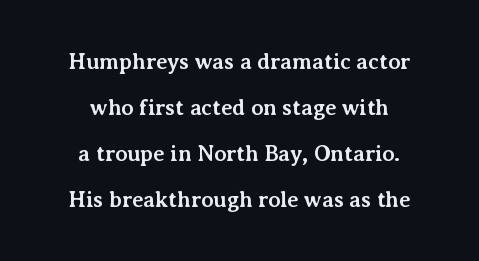
Q: Is the text bold? A: Yes.
Q: Is the text italic (slanted)? A: No, it is upright.
Q: Is the text underlined? A: No.
Q: How is the paragraph aligned? A: Centered.
Q: Is the spacing between letters normal or unusually wide? A: Normal.
Q: Is the spacing between lines tight, normal or loose? A: Loose.
